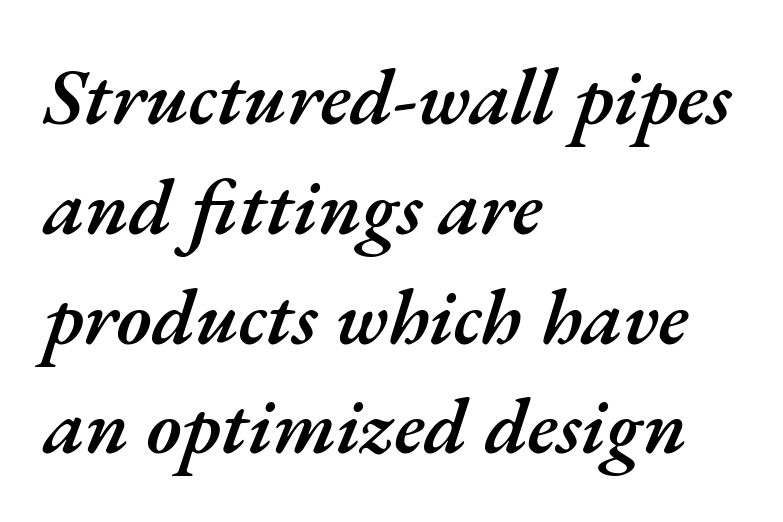
Layout note: lines flush left. The face used here is proportionally spaced, like ordinary book or web type. Tracking here is standard; glyphs follow each other at the usual distance. The specimen omits any rule beneath the text block's lines. Successive baselines arrive at the customary interval. Tall strokes in this sample are angled rather than plumb.
